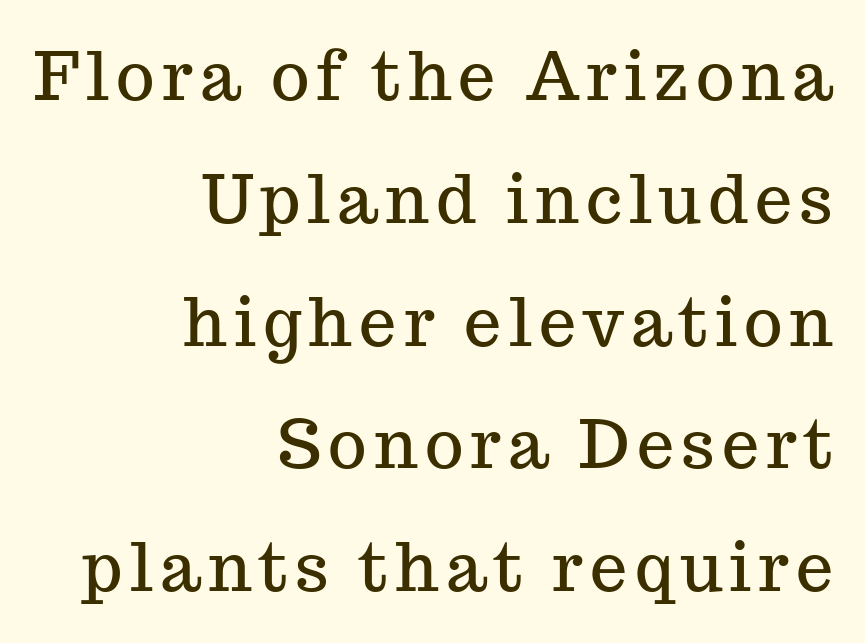
{"serif": "yes", "italic": "no", "width": "normal", "stroke_contrast": "medium", "x_height": "medium", "monospaced": "no", "underline": "no", "align": "right", "line_spacing_ratio": 1.86, "glyph_px": 66}
